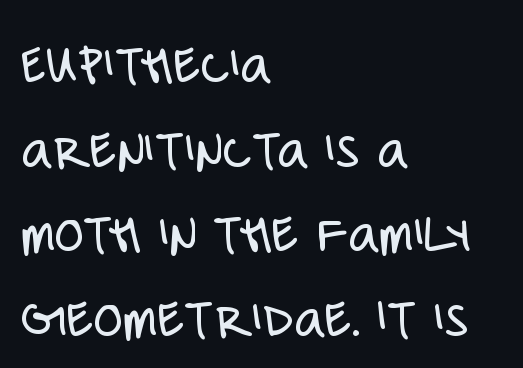
The image shows 60 px light, condensed sans-serif type, upright; set left-aligned, normal line spacing (1.41x), normal letter spacing, not underlined; low stroke contrast and a large x-height.
